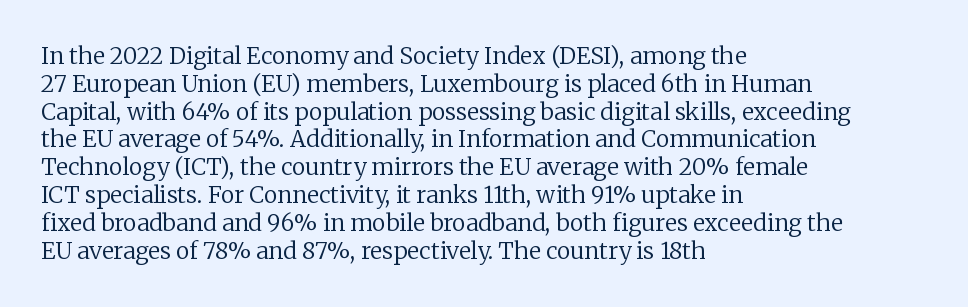
{"italic": "no", "bold": "no", "underline": "no", "align": "left", "line_spacing_ratio": 1.21, "letter_spacing": "normal", "letter_spacing_em": 0.0, "glyph_px": 23}
